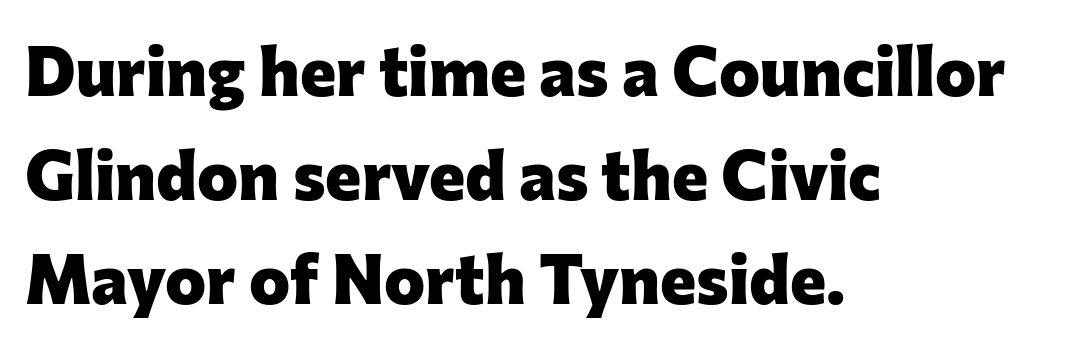
{"serif": "no", "italic": "no", "bold": "yes", "weight": "heavy", "width": "normal", "stroke_contrast": "low", "x_height": "medium", "monospaced": "no", "underline": "no", "align": "left", "line_spacing": "normal", "line_spacing_ratio": 1.51, "letter_spacing": "normal", "letter_spacing_em": 0.0, "glyph_px": 69}
